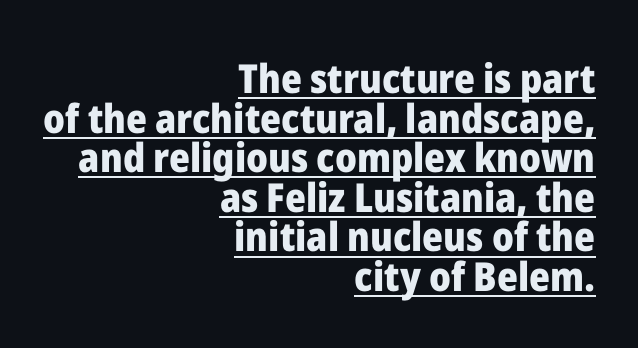
The image shows 40 px heavy sans-serif type, upright; set right-aligned, tight line spacing (0.99x), normal letter spacing, underlined; low stroke contrast and a medium x-height.
